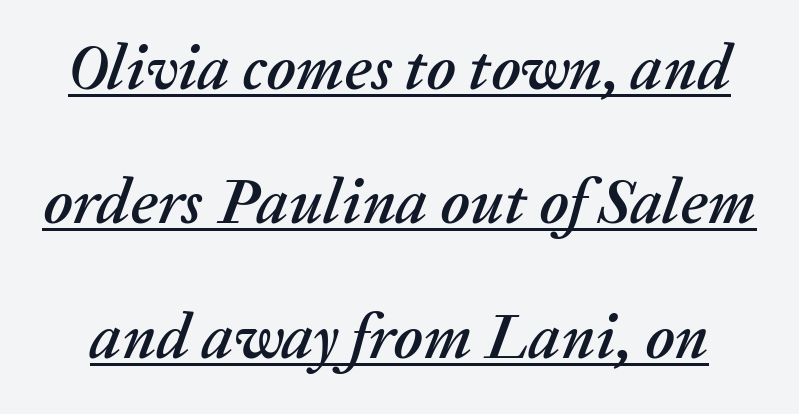
{"italic": "yes", "lean": "right", "slant_degrees": 20, "width": "normal", "stroke_contrast": "medium", "x_height": "medium", "monospaced": "no", "underline": "yes", "line_spacing": "loose", "line_spacing_ratio": 2.1, "letter_spacing": "normal", "letter_spacing_em": 0.0, "glyph_px": 64}
